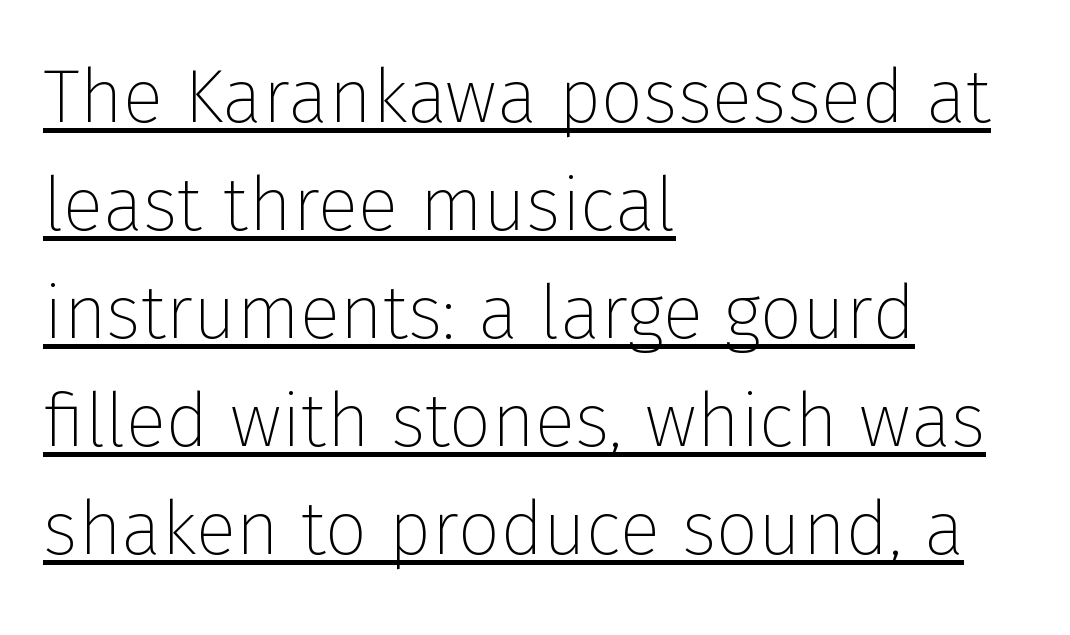
Every character sits straight up, as roman type does. These lines are set flush left with a ragged right edge. Quick note: underline on. Unlike a traditional serif, this face leaves its strokes unadorned. Vertical spacing — default.
